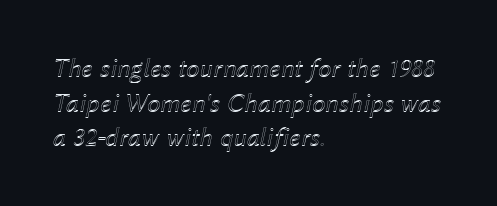
Letters rest on an invisible, unmarked baseline. Glyph-to-glyph distance matches everyday printed text. The passage is arranged the way most books set body copy — flush left. Italic? Definitely — the glyphs are oblique. Does the leading feel generous? No, just average.
